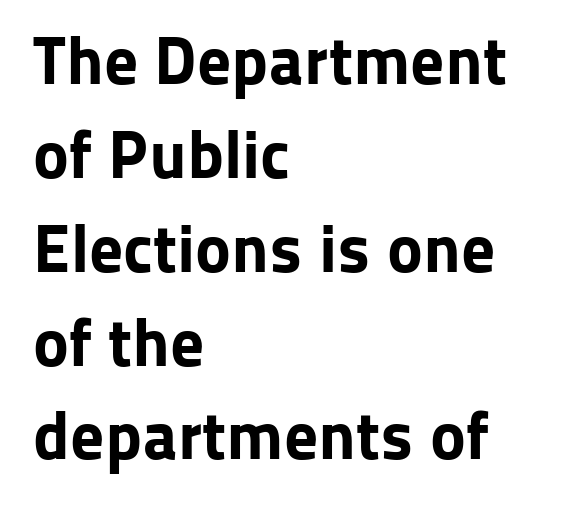
{"serif": "no", "italic": "no", "bold": "yes", "weight": "bold", "width": "normal", "stroke_contrast": "low", "x_height": "medium", "monospaced": "no", "underline": "no", "align": "left", "line_spacing": "normal", "line_spacing_ratio": 1.38, "letter_spacing": "normal", "letter_spacing_em": 0.0, "glyph_px": 68}
